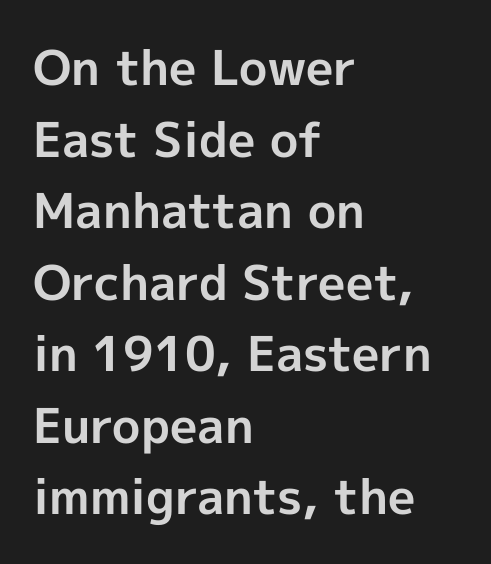
The image shows 48 px bold sans-serif type, upright; set left-aligned, normal line spacing (1.49x), normal letter spacing, not underlined; a medium x-height.
